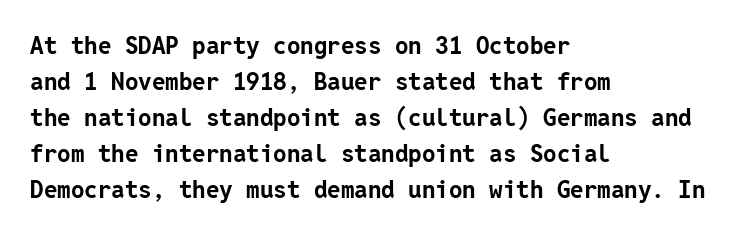
Q: Is the text bold? A: Yes.
Q: Is the text italic (slanted)? A: No, it is upright.
Q: Is the text underlined? A: No.
Q: How is the paragraph aligned? A: Left-aligned.
Q: Is the spacing between letters normal or unusually wide? A: Normal.
Q: Is the spacing between lines tight, normal or loose? A: Normal.
